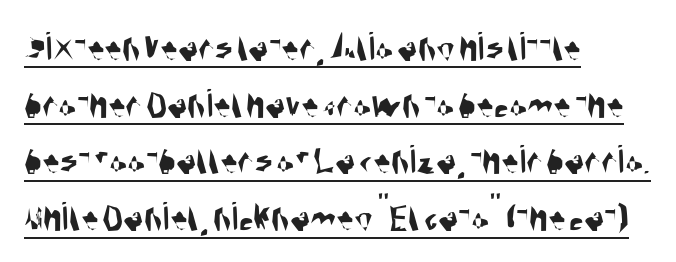
{"serif": "no", "width": "condensed", "stroke_contrast": "medium", "x_height": "large", "monospaced": "no", "underline": "yes", "align": "left", "line_spacing": "normal", "line_spacing_ratio": 1.35, "letter_spacing": "normal", "letter_spacing_em": 0.0, "glyph_px": 42}
